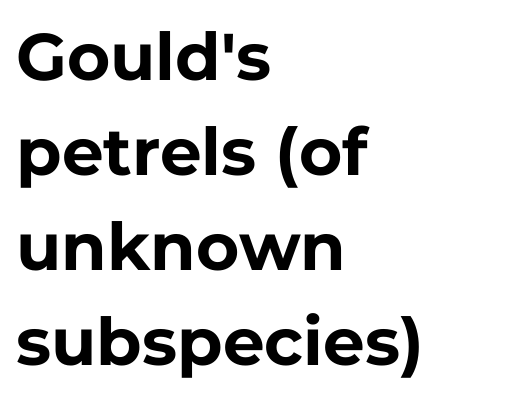
Q: Is the text bold? A: Yes.
Q: Is the text italic (slanted)? A: No, it is upright.
Q: Is the typeface a serif or a sans-serif typeface? A: Sans-serif.
Q: Is the text underlined? A: No.
Q: How is the paragraph aligned? A: Left-aligned.
Q: Is the spacing between letters normal or unusually wide? A: Normal.
Q: Is the spacing between lines tight, normal or loose? A: Normal.
Q: Width (condensed, normal, or wide)? A: Normal.
Q: Stroke contrast? A: Low.
Q: x-height? A: Medium.
Q: Monospaced? A: No.
